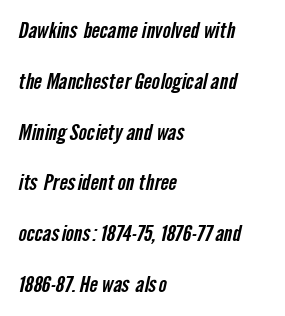
{"underline": "no", "align": "left", "line_spacing": "loose", "line_spacing_ratio": 2.31, "letter_spacing": "normal", "letter_spacing_em": 0.0, "glyph_px": 22}
